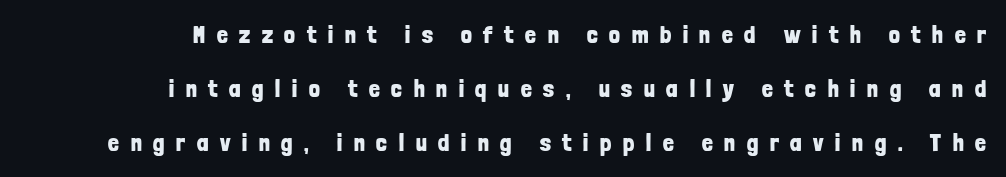
This is the regular roman posture of the typeface. The space between consecutive lines is lavish. Strong, thick strokes mark this as bold type. This rendering features lettering with no underline. Tracking value appears strongly positive — letters spread wide.
